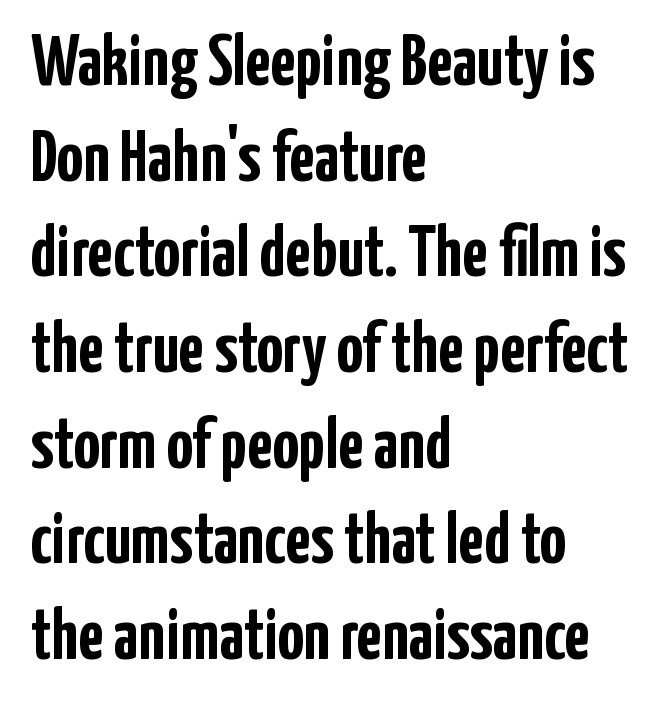
Proportional: the letters do not fall into vertical columns. Characters follow at the spacing the type designer built in. This is heavy type, rendered in bold. Words float on clear page, feet unadorned. The ragged edge is on the right, which tells us the setting is flush left.
